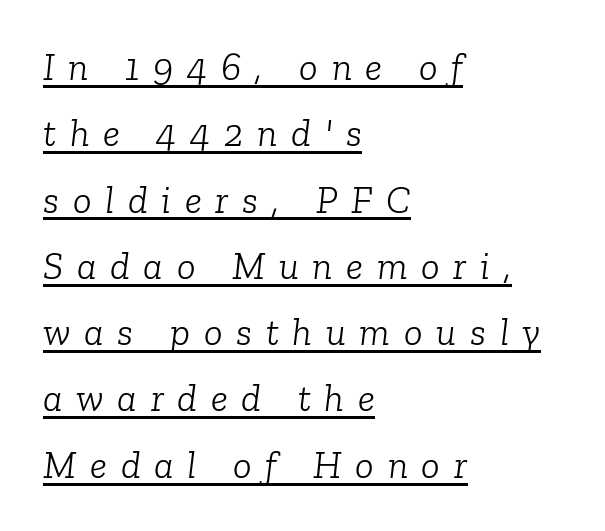
The image shows 39 px light serif type, italic (leaning right); set left-aligned, normal line spacing (1.7x), unusually wide letter spacing (+0.35 em), underlined; low stroke contrast and a medium x-height.
